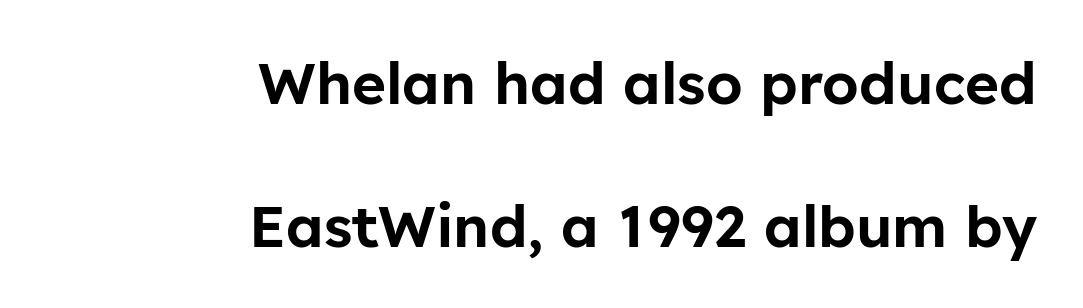
Q: Is the text italic (slanted)? A: No, it is upright.
Q: Is the typeface a serif or a sans-serif typeface? A: Sans-serif.
Q: Is the text underlined? A: No.
Q: How is the paragraph aligned? A: Right-aligned.
Q: Is the spacing between letters normal or unusually wide? A: Normal.
Q: Is the spacing between lines tight, normal or loose? A: Loose.
Q: Width (condensed, normal, or wide)? A: Normal.
Q: Stroke contrast? A: Low.
Q: x-height? A: Medium.
Q: Monospaced? A: No.
